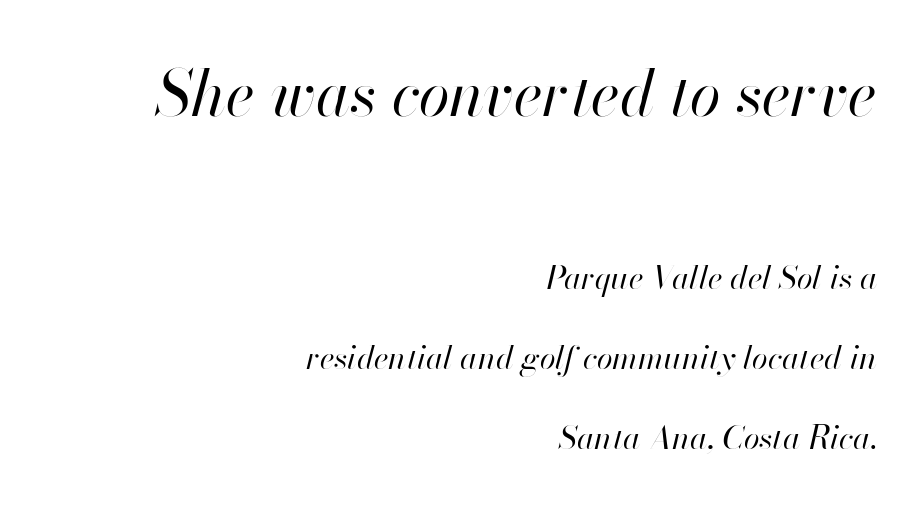
{"italic": "yes", "lean": "right", "slant_degrees": 13, "bold": "no", "weight": "regular", "width": "normal", "stroke_contrast": "high", "x_height": "small", "monospaced": "no", "underline": "no", "align": "right", "line_spacing": "loose", "line_spacing_ratio": 2.5, "letter_spacing": "normal", "letter_spacing_em": 0.0, "larger_block": "first", "size_ratio": 1.97, "glyph_px": 63}
